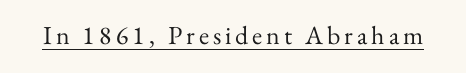
Notice how a bar underscores the lettering throughout. This is not heavy type; no bold has been used. The font's upright variant was chosen for this text.
